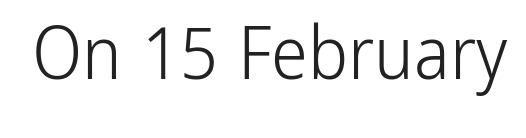
Q: Is the text bold? A: No.
Q: Is the text italic (slanted)? A: No, it is upright.
Q: Is the typeface a serif or a sans-serif typeface? A: Sans-serif.
Q: Is the text underlined? A: No.
Q: Is the spacing between letters normal or unusually wide? A: Normal.
Q: Width (condensed, normal, or wide)? A: Condensed.
Q: Stroke contrast? A: Low.
Q: x-height? A: Medium.
Q: Monospaced? A: No.
